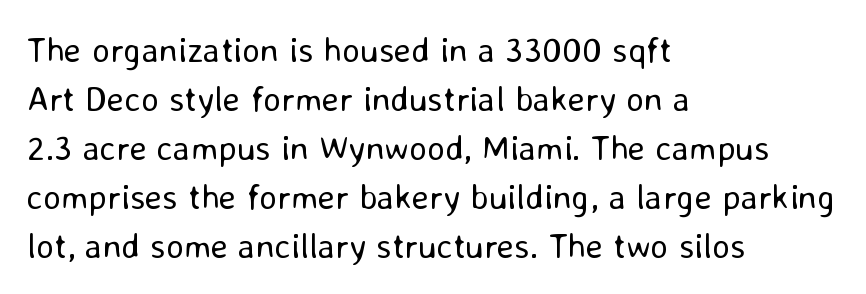
The image shows 35 px regular-weight sans-serif type, upright; set left-aligned, normal line spacing (1.4x), normal letter spacing, not underlined; low stroke contrast and a medium x-height.
